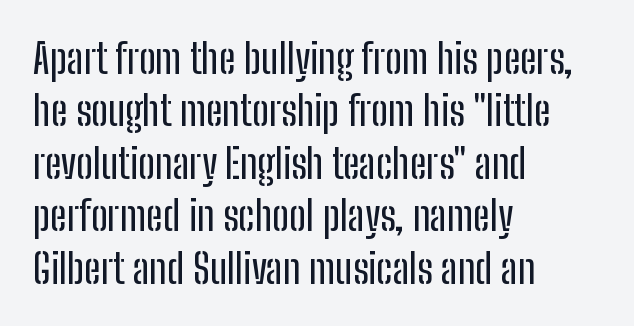
{"serif": "no", "italic": "no", "width": "condensed", "stroke_contrast": "low", "x_height": "medium", "monospaced": "no", "underline": "no", "align": "left", "line_spacing": "normal", "line_spacing_ratio": 1.28, "letter_spacing": "normal", "letter_spacing_em": 0.0, "glyph_px": 41}
